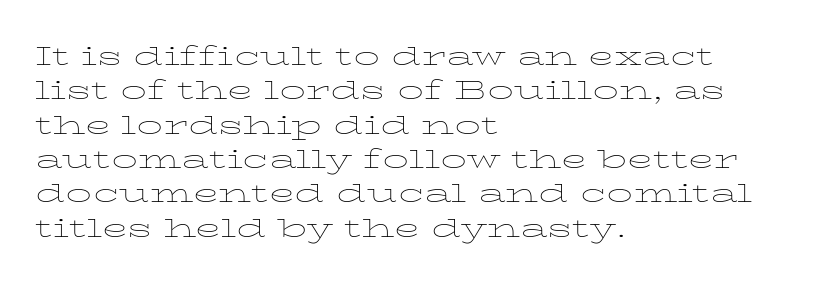
Leftover space on each line is placed entirely after the last word. Notice how the stems are strictly vertical — no italics here. The rendering uses a moderate line-height, typical for paragraphs. Underlining? Definitely not there. A light-to-regular cut is what we see here.
